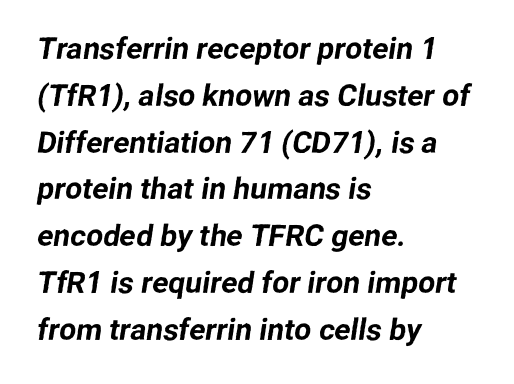
{"serif": "no", "width": "normal", "stroke_contrast": "low", "x_height": "medium", "monospaced": "no", "underline": "no", "align": "left", "line_spacing": "normal", "line_spacing_ratio": 1.56, "letter_spacing": "normal", "letter_spacing_em": 0.0, "glyph_px": 30}
